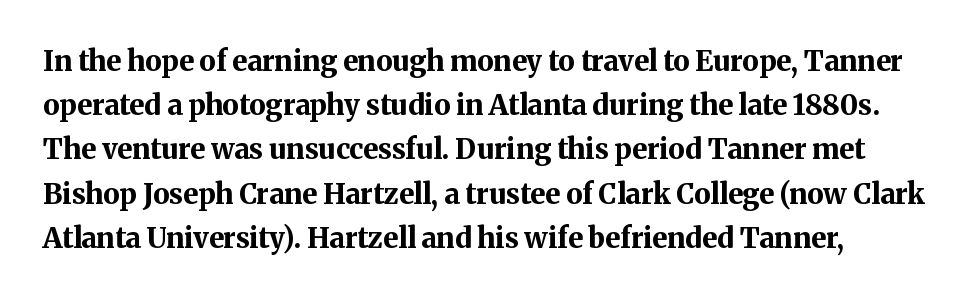
Q: Is the text bold? A: Yes.
Q: Is the text italic (slanted)? A: No, it is upright.
Q: Is the typeface a serif or a sans-serif typeface? A: Serif.
Q: Is the text underlined? A: No.
Q: How is the paragraph aligned? A: Left-aligned.
Q: Is the spacing between letters normal or unusually wide? A: Normal.
Q: Is the spacing between lines tight, normal or loose? A: Normal.
Q: Width (condensed, normal, or wide)? A: Normal.
Q: Stroke contrast? A: Medium.
Q: x-height? A: Medium.
Q: Monospaced? A: No.
